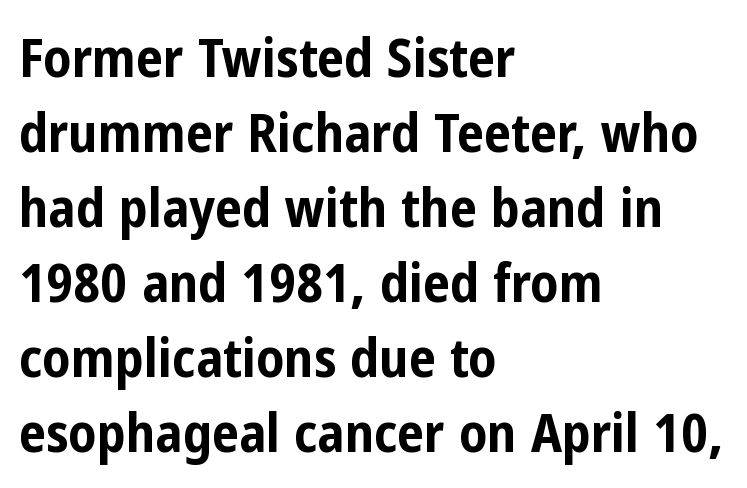
{"serif": "no", "italic": "no", "bold": "yes", "weight": "bold", "width": "condensed", "stroke_contrast": "low", "x_height": "medium", "monospaced": "no", "underline": "no", "align": "left", "line_spacing": "normal", "line_spacing_ratio": 1.39, "letter_spacing": "normal", "letter_spacing_em": 0.0, "glyph_px": 54}
